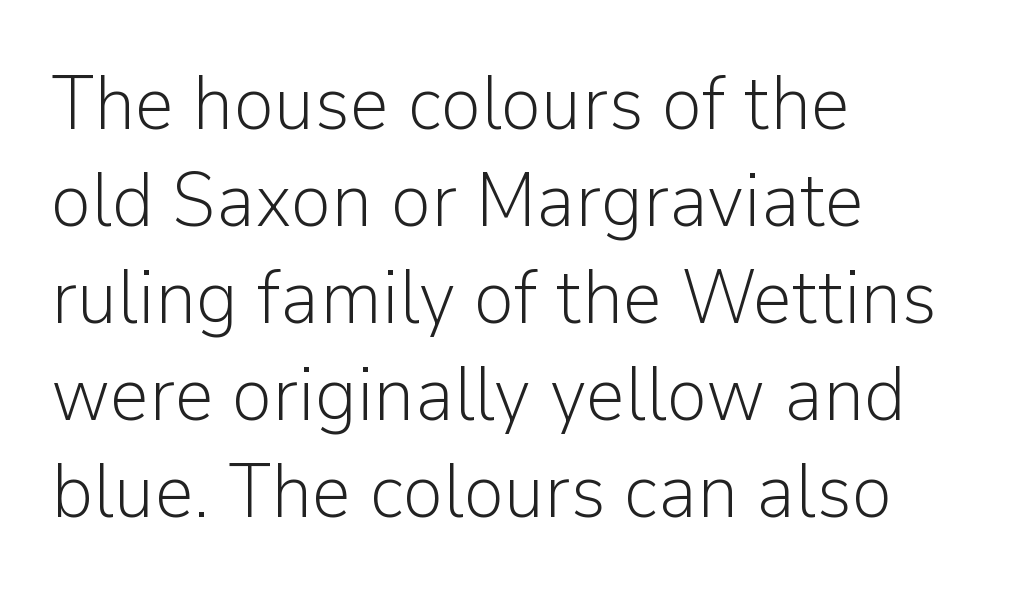
Q: Is the text bold? A: No.
Q: Is the text italic (slanted)? A: No, it is upright.
Q: Is the typeface a serif or a sans-serif typeface? A: Sans-serif.
Q: Is the text underlined? A: No.
Q: How is the paragraph aligned? A: Left-aligned.
Q: Is the spacing between letters normal or unusually wide? A: Normal.
Q: Is the spacing between lines tight, normal or loose? A: Normal.
Q: Width (condensed, normal, or wide)? A: Normal.
Q: Stroke contrast? A: Low.
Q: x-height? A: Medium.
Q: Monospaced? A: No.
